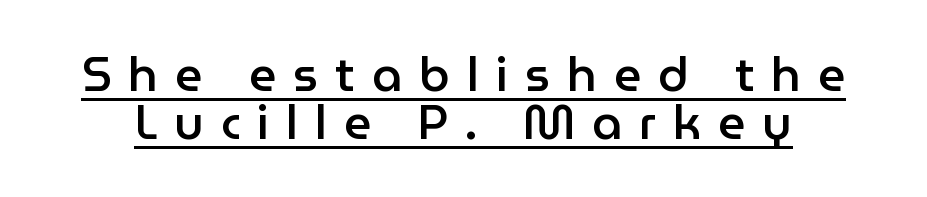
This is moderately heavy type, rendered in semibold. The rendering shows plain stroke endings on the letterforms — a sans-serif design. Look at the tracking — it's clearly loosened, letters drifting apart. The letters stand straight up with perfectly vertical stems.
